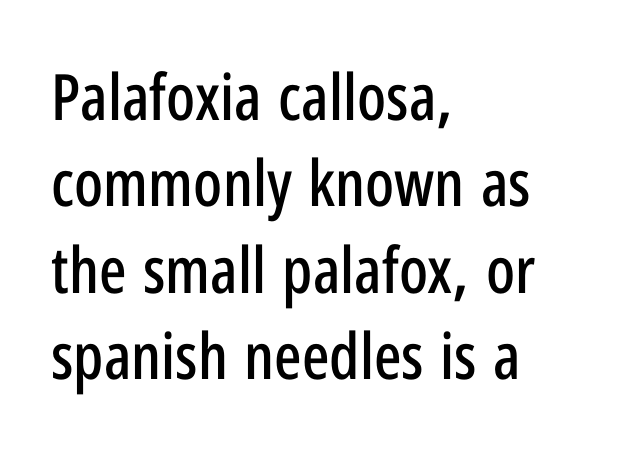
The image shows 64 px condensed sans-serif type, upright; set left-aligned, normal line spacing (1.35x), normal letter spacing, not underlined; low stroke contrast and a medium x-height.
